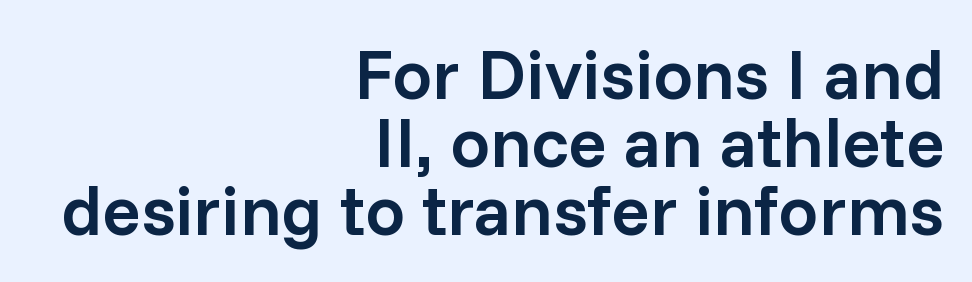
Q: Is the text bold? A: Semi-bold.
Q: Is the text italic (slanted)? A: No, it is upright.
Q: Is the typeface a serif or a sans-serif typeface? A: Sans-serif.
Q: Is the text underlined? A: No.
Q: How is the paragraph aligned? A: Right-aligned.
Q: Is the spacing between letters normal or unusually wide? A: Normal.
Q: Is the spacing between lines tight, normal or loose? A: Tight.
Q: Width (condensed, normal, or wide)? A: Normal.
Q: Stroke contrast? A: Low.
Q: x-height? A: Medium.
Q: Monospaced? A: No.
